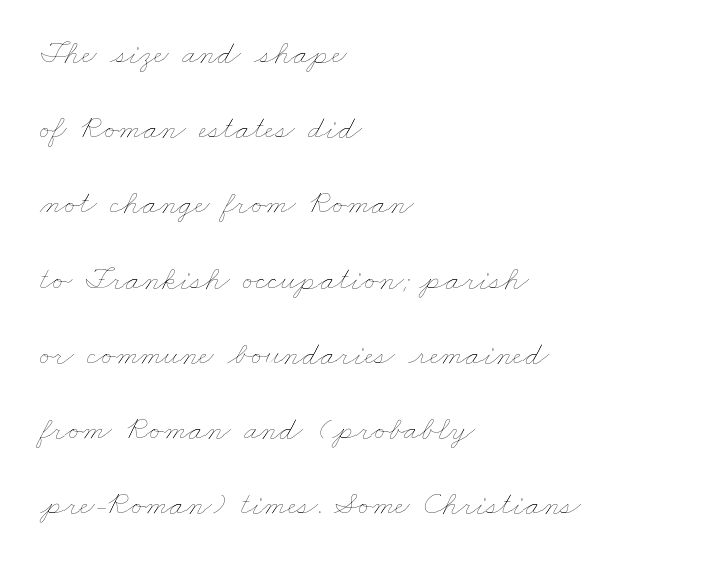
This sample has the flowing, uneven cadence of proportional lettering. Weight: regular or lighter. The paragraph shown leans on its left margin. Characters follow at the spacing the type designer built in.
